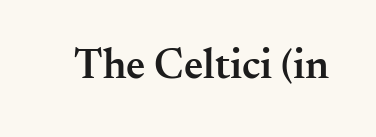
Is this a fixed-width face? No — the glyphs have proportional, varying widths. The typesetting leans somewhat heavy: a semibold. This sample uses a serif face. Between one letter and the next there's only the usual sliver of space. The lettering holds an erect, upright posture throughout. Only glyphs here, with clear space below each row.
